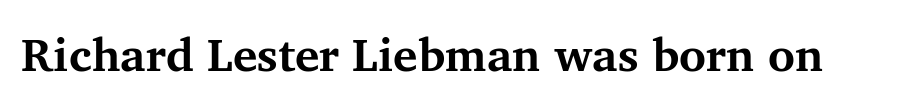
Q: Is the text bold? A: Yes.
Q: Is the text italic (slanted)? A: No, it is upright.
Q: Is the typeface a serif or a sans-serif typeface? A: Serif.
Q: Is the text underlined? A: No.
Q: Is the spacing between letters normal or unusually wide? A: Normal.
Q: Width (condensed, normal, or wide)? A: Normal.
Q: Stroke contrast? A: Medium.
Q: x-height? A: Medium.
Q: Monospaced? A: No.
